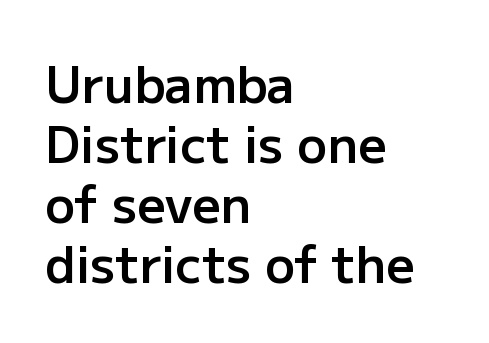
You can tell from the bare stems that sans-serif type was used. These lines are set flush left with a ragged right edge. Firm but not heavy-handed strokes: this text is semibold. Posture: upright roman. The space directly below the letters is spotless.
